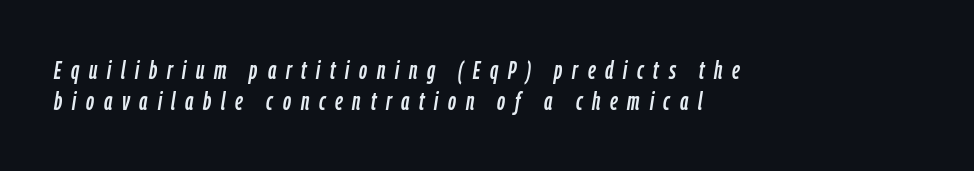
{"italic": "yes", "lean": "right", "slant_degrees": 9, "underline": "no", "align": "left", "line_spacing": "normal", "line_spacing_ratio": 1.25, "letter_spacing": "wide", "letter_spacing_em": 0.39, "glyph_px": 25}
